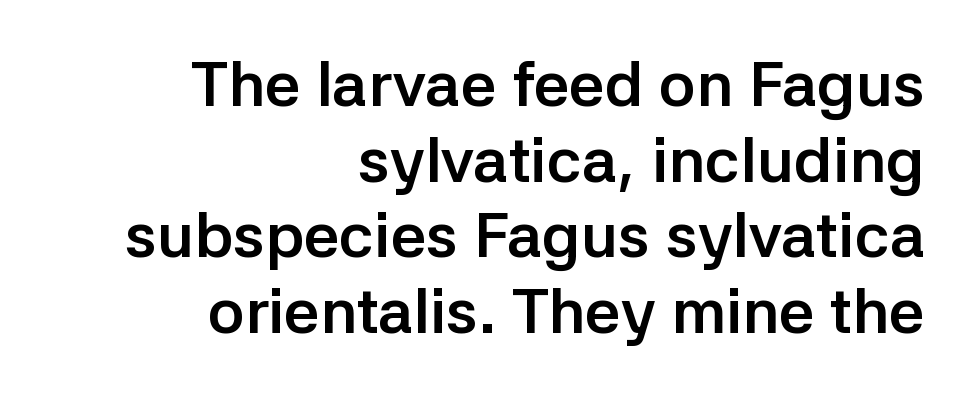
The image shows 63 px semibold sans-serif type, upright; set right-aligned, line spacing 1.2x, normal letter spacing, not underlined; low stroke contrast and a medium x-height.
